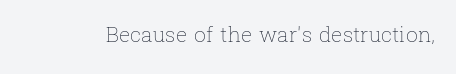
Q: Is the text bold? A: No.
Q: Is the text italic (slanted)? A: No, it is upright.
Q: Is the text underlined? A: No.
Q: Is the spacing between letters normal or unusually wide? A: Normal.
